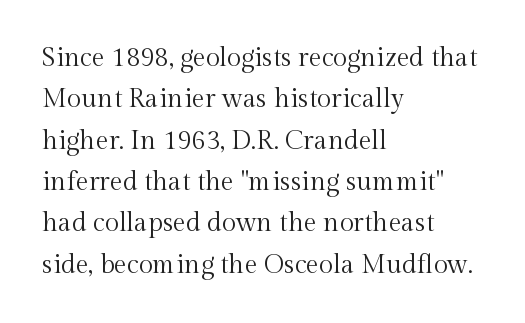
Each stroke keeps to a modest, everyday thickness or less. Whoever set this chose a conventional vertical rhythm. Caption: multi-line text, flush left, ragged right. Underlining? Definitely not there.
